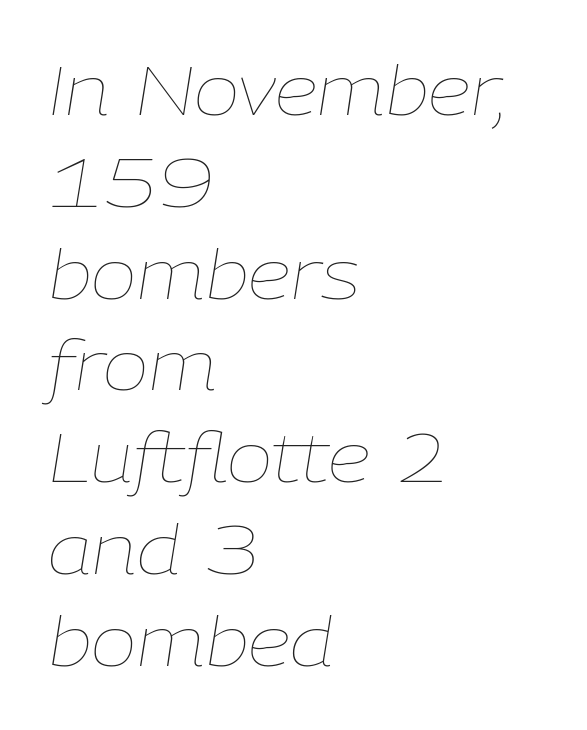
This rendering leaves character spacing at its baseline value. An italicized treatment has been applied to the whole sample. Does the copy run flush right? No — it runs flush left. The space between consecutive lines is moderate. Do the characters align in a grid? No, the font is proportional. Stroke mass is kept to a normal reading level or below.
